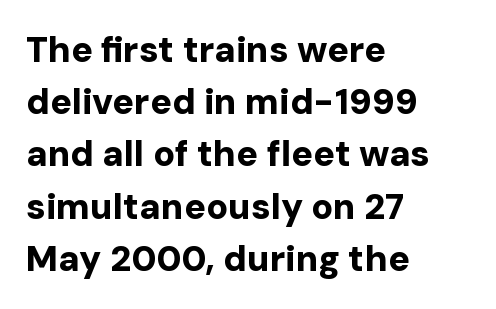
Does the weight exceed regular? Yes, all the way to bold. You could not count columns in this text — the font is proportionally spaced. A roman cut, with each character standing at attention. In terms of letterform style, serifs are entirely absent. A classic flush-left, rag-right setting is used for this passage. Underlining? Definitely not there.
